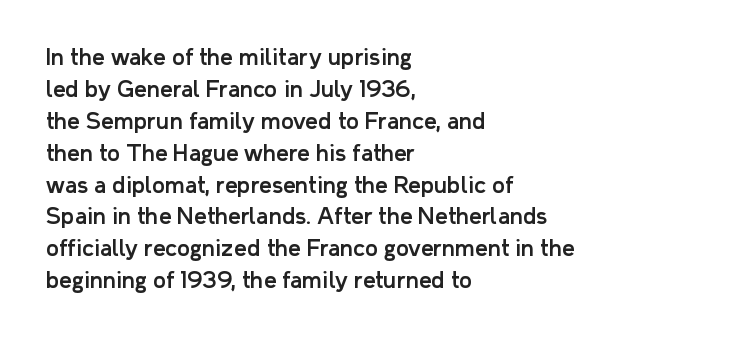
The image shows 22 px text type, upright; set left-aligned, normal line spacing (1.45x), normal letter spacing, not underlined.
